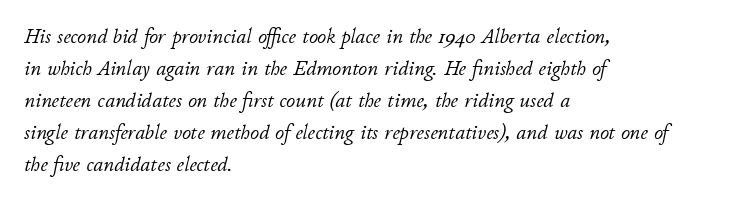
{"italic": "yes", "lean": "right", "slant_degrees": 11, "bold": "no", "underline": "no", "align": "left", "line_spacing": "normal", "line_spacing_ratio": 1.46, "letter_spacing": "normal", "letter_spacing_em": 0.0, "glyph_px": 22}
